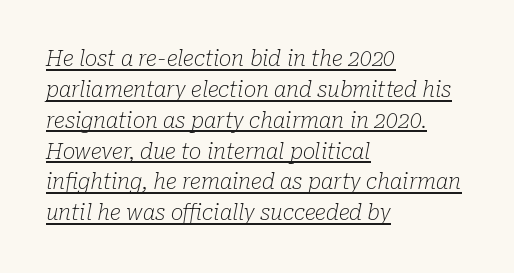
One glance says typical: line gaps are just what's usual. Stroke thickness stays within the range of a standard reading face or lighter. The rendering uses the underline text-decoration. The rendering applies a slant to the glyphs. The letters sit at their default tracking, neither squeezed nor spread.
